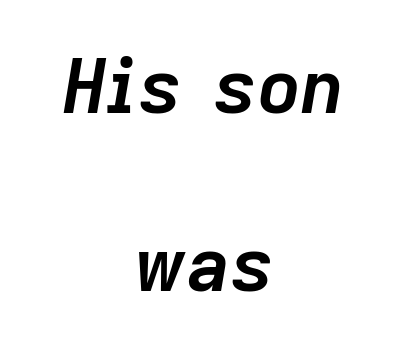
{"italic": "yes", "lean": "right", "slant_degrees": 9, "bold": "yes", "weight": "semibold", "width": "normal", "stroke_contrast": "low", "x_height": "medium", "monospaced": "no", "underline": "no", "align": "center", "line_spacing": "loose", "line_spacing_ratio": 2.38, "letter_spacing": "normal", "letter_spacing_em": 0.0, "glyph_px": 75}
